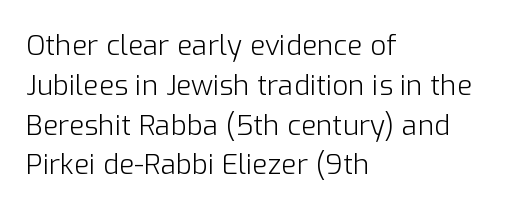
Q: Is the text bold? A: No.
Q: Is the text italic (slanted)? A: No, it is upright.
Q: Is the typeface a serif or a sans-serif typeface? A: Sans-serif.
Q: Is the text underlined? A: No.
Q: How is the paragraph aligned? A: Left-aligned.
Q: Is the spacing between letters normal or unusually wide? A: Normal.
Q: Is the spacing between lines tight, normal or loose? A: Normal.
Q: Width (condensed, normal, or wide)? A: Normal.
Q: Stroke contrast? A: Low.
Q: x-height? A: Medium.
Q: Monospaced? A: No.
